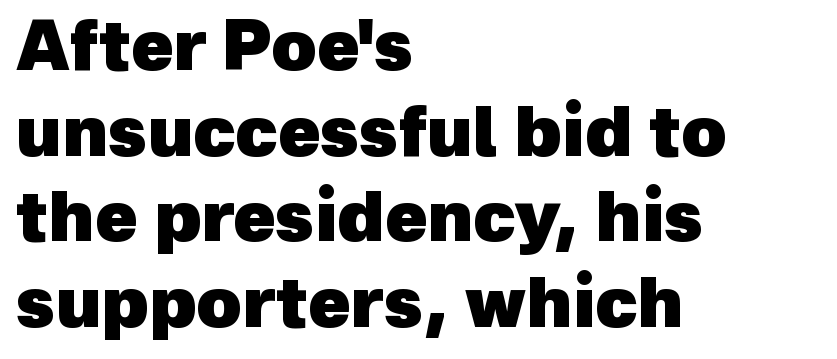
Q: Is the text bold? A: Yes.
Q: Is the typeface a serif or a sans-serif typeface? A: Sans-serif.
Q: Is the text underlined? A: No.
Q: How is the paragraph aligned? A: Left-aligned.
Q: Is the spacing between letters normal or unusually wide? A: Normal.
Q: Width (condensed, normal, or wide)? A: Normal.
Q: x-height? A: Medium.
Q: Monospaced? A: No.
